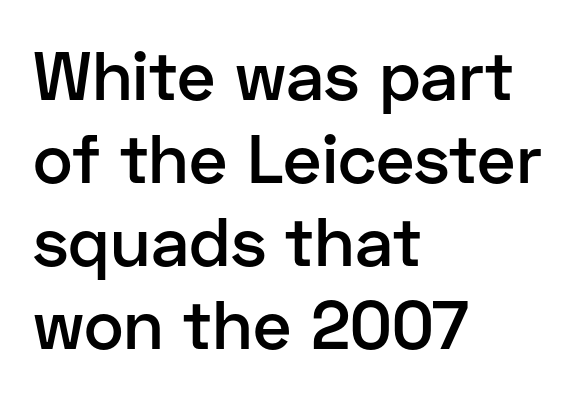
The lines in this sample share a left origin and differ only in where they stop. Do the characters align in a grid? No, the font is proportional. Only glyphs here, with clear space below each row. Stems and bowls a touch heavier than normal — semibold.
